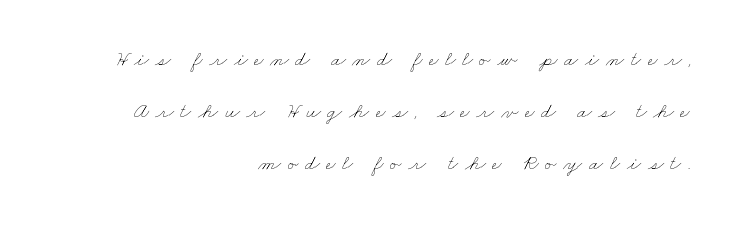
{"bold": "no", "underline": "no", "align": "right", "line_spacing": "loose", "line_spacing_ratio": 2.48, "letter_spacing": "wide", "letter_spacing_em": 0.31, "glyph_px": 21}
